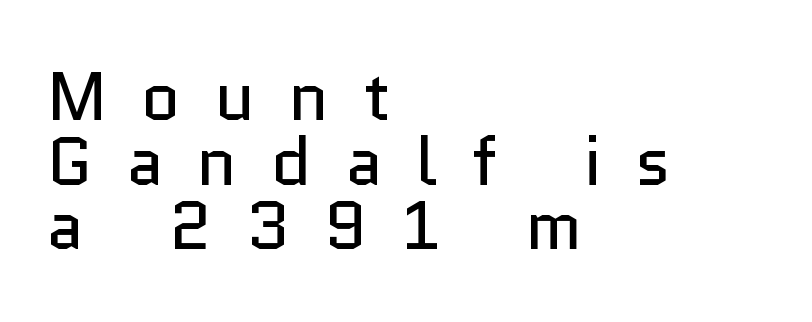
No word sits above an underline. Is this a fixed-width face? No — the glyphs have proportional, varying widths. Spacing between characters has been opened up far beyond the box default. This is sans-serif lettering, the kind often seen on screens and signage. No extra ink here — the face is not bold. Leading: reduced.
